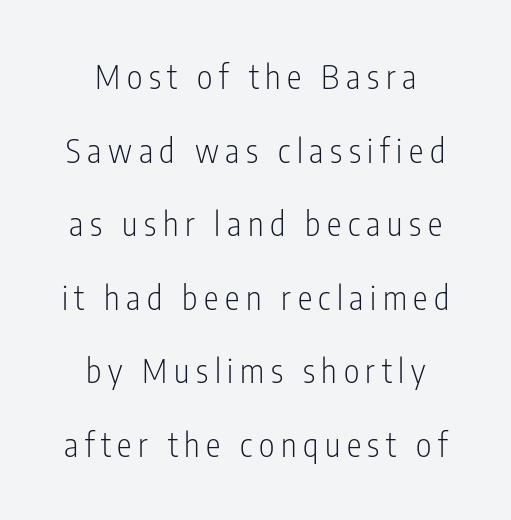
A typesetter would call this heavily tracked-out type. Ascenders rise straight up at ninety degrees. Alignment: centered. Examine the stroke ends and you'll find no serifs.
